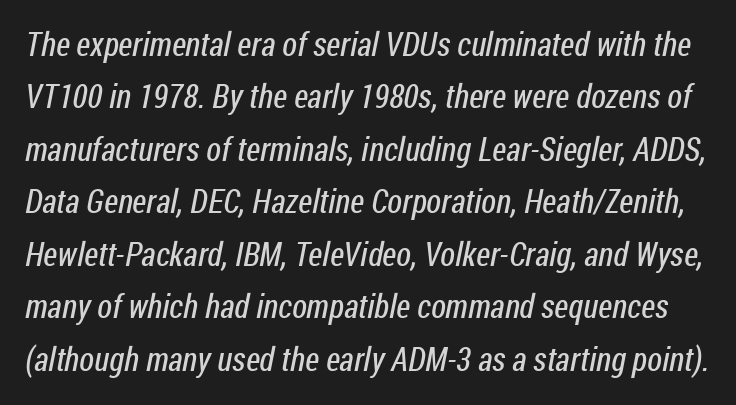
Unlike a traditional serif, this face leaves its strokes unadorned. The face looks like a standard text weight, possibly lighter. The letterforms sit shoulder to shoulder at normal distance. The face used here is proportionally spaced, like ordinary book or web type.
